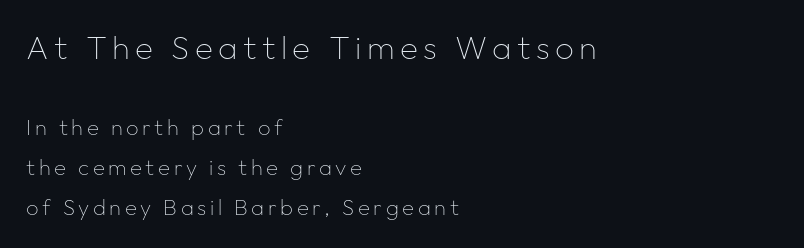
Q: Is the text bold? A: No.
Q: Is the text italic (slanted)? A: No, it is upright.
Q: Is the typeface a serif or a sans-serif typeface? A: Sans-serif.
Q: Is the text underlined? A: No.
Q: How is the paragraph aligned? A: Left-aligned.
Q: Which block of text is set in a larger size, the first (top) or the second (bottom)? A: The first (top) one.
Q: Width (condensed, normal, or wide)? A: Normal.
Q: Stroke contrast? A: Low.
Q: x-height? A: Medium.
Q: Monospaced? A: No.
